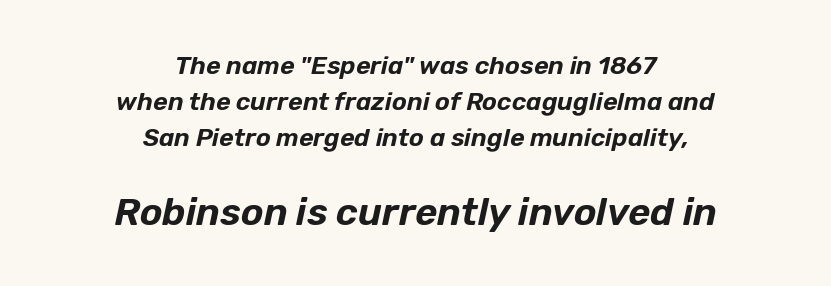
Q: Is the text italic (slanted)? A: Yes, it leans right by about 12 degrees.
Q: Is the text underlined? A: No.
Q: How is the paragraph aligned? A: Centered.
Q: Is the spacing between letters normal or unusually wide? A: Normal.
Q: Is the spacing between lines tight, normal or loose? A: Normal.
Q: Which block of text is set in a larger size, the first (top) or the second (bottom)? A: The second (bottom) one.
Q: Width (condensed, normal, or wide)? A: Normal.
Q: Stroke contrast? A: Low.
Q: x-height? A: Medium.
Q: Monospaced? A: No.
